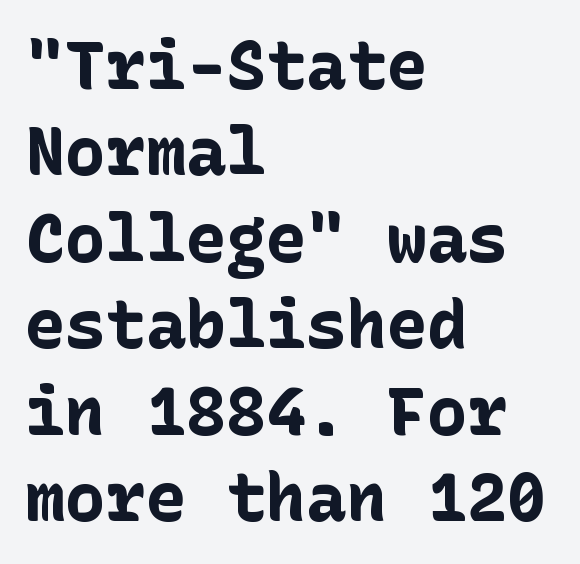
{"serif": "no", "italic": "no", "bold": "yes", "weight": "bold", "width": "normal", "stroke_contrast": "low", "x_height": "medium", "underline": "no", "align": "left", "line_spacing": "normal", "line_spacing_ratio": 1.29, "letter_spacing": "normal", "letter_spacing_em": 0.0, "glyph_px": 67}
